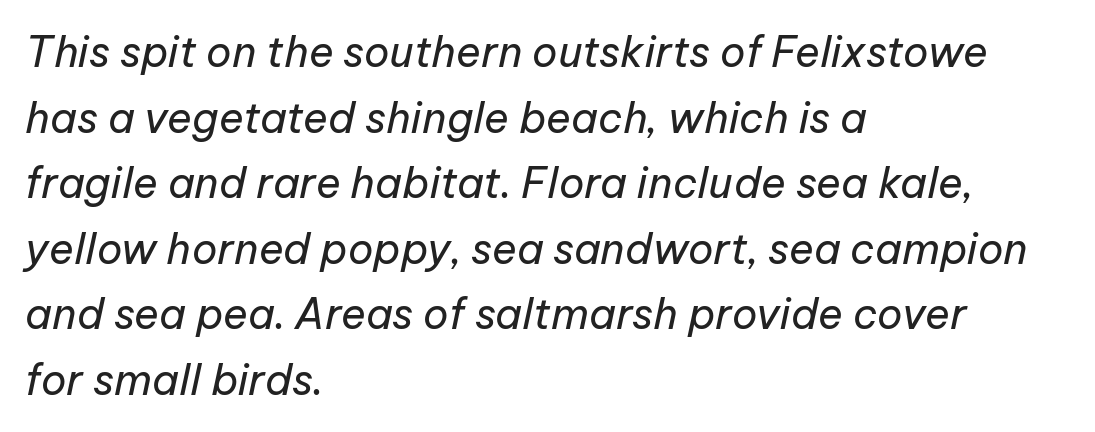
{"italic": "yes", "lean": "right", "slant_degrees": 12, "bold": "no", "weight": "regular", "width": "normal", "stroke_contrast": "low", "x_height": "medium", "monospaced": "no", "underline": "no", "align": "left", "line_spacing": "normal", "line_spacing_ratio": 1.56, "letter_spacing": "normal", "letter_spacing_em": 0.0, "glyph_px": 42}
